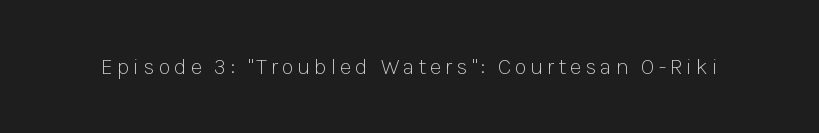
The specimen reads as upright at a glance. The face looks like a standard text weight, possibly lighter. Nobody drew a line under any word here.
